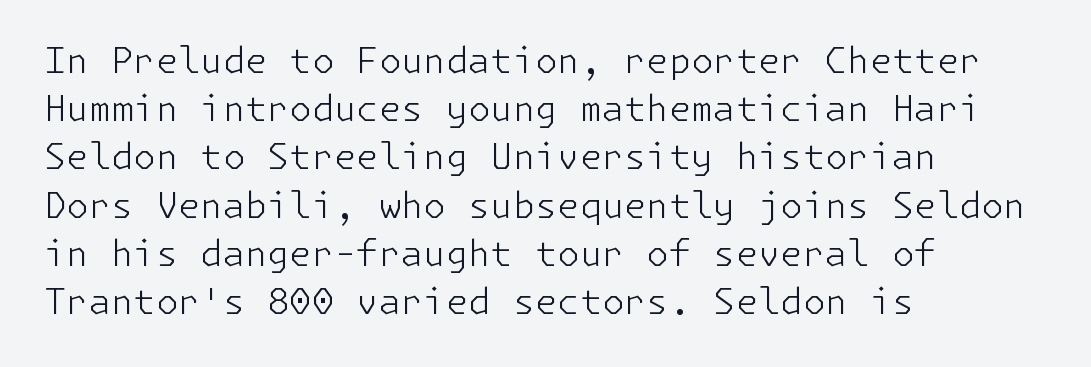
{"serif": "no", "italic": "no", "bold": "no", "weight": "light", "width": "normal", "stroke_contrast": "low", "x_height": "medium", "underline": "no", "align": "left", "line_spacing": "normal", "line_spacing_ratio": 1.34, "letter_spacing": "normal", "letter_spacing_em": 0.0, "glyph_px": 36}
